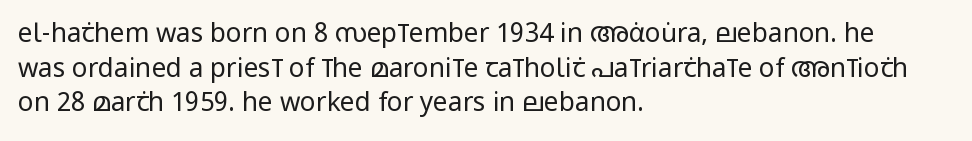
{"italic": "no", "bold": "no", "underline": "no", "align": "left", "line_spacing": "normal", "line_spacing_ratio": 1.33, "letter_spacing": "normal", "letter_spacing_em": 0.0, "glyph_px": 26}
